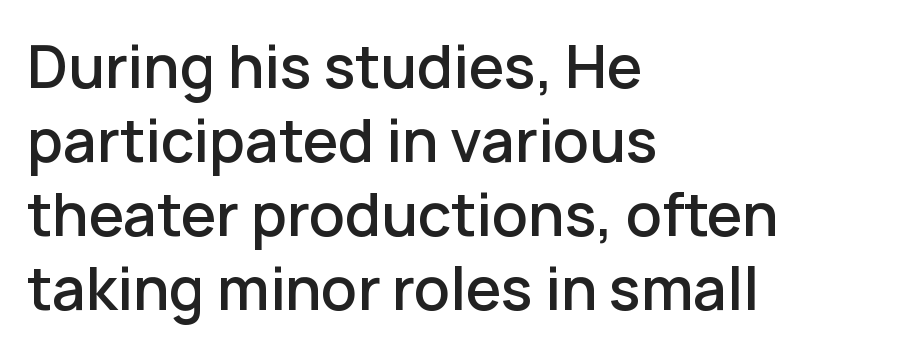
Q: Is the text bold? A: Semi-bold.
Q: Is the text italic (slanted)? A: No, it is upright.
Q: Is the typeface a serif or a sans-serif typeface? A: Sans-serif.
Q: Is the text underlined? A: No.
Q: How is the paragraph aligned? A: Left-aligned.
Q: Is the spacing between letters normal or unusually wide? A: Normal.
Q: Is the spacing between lines tight, normal or loose? A: Normal.
Q: Width (condensed, normal, or wide)? A: Normal.
Q: Stroke contrast? A: Low.
Q: x-height? A: Medium.
Q: Monospaced? A: No.
